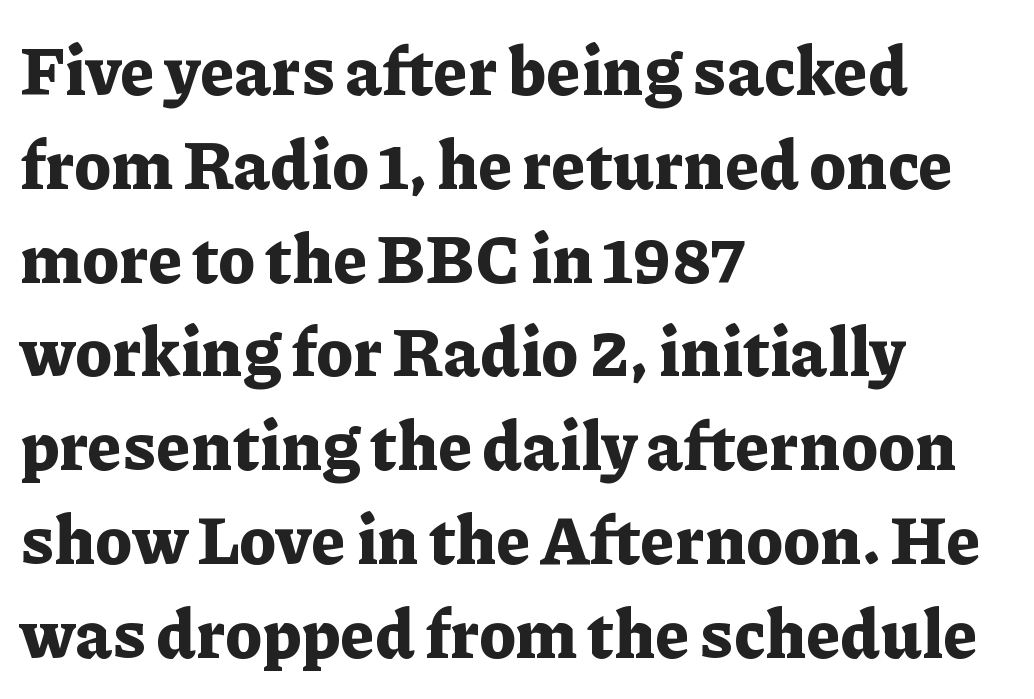
Q: Is the text bold? A: Yes.
Q: Is the text italic (slanted)? A: No, it is upright.
Q: Is the typeface a serif or a sans-serif typeface? A: Serif.
Q: Is the text underlined? A: No.
Q: How is the paragraph aligned? A: Left-aligned.
Q: Is the spacing between letters normal or unusually wide? A: Normal.
Q: Is the spacing between lines tight, normal or loose? A: Normal.
Q: Width (condensed, normal, or wide)? A: Normal.
Q: Stroke contrast? A: Low.
Q: x-height? A: Medium.
Q: Monospaced? A: No.
